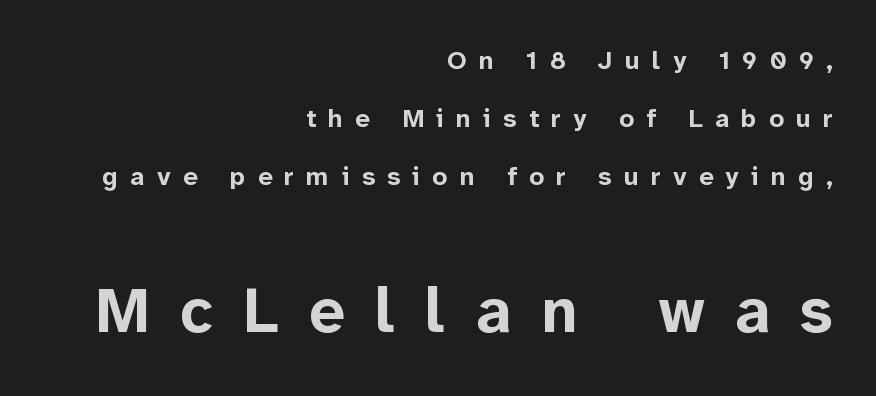
{"serif": "no", "italic": "no", "bold": "yes", "weight": "bold", "width": "normal", "stroke_contrast": "low", "x_height": "medium", "monospaced": "no", "underline": "no", "align": "right", "line_spacing": "loose", "line_spacing_ratio": 2.24, "letter_spacing": "wide", "letter_spacing_em": 0.47, "larger_block": "second", "size_ratio": 2.46, "glyph_px": 64}
